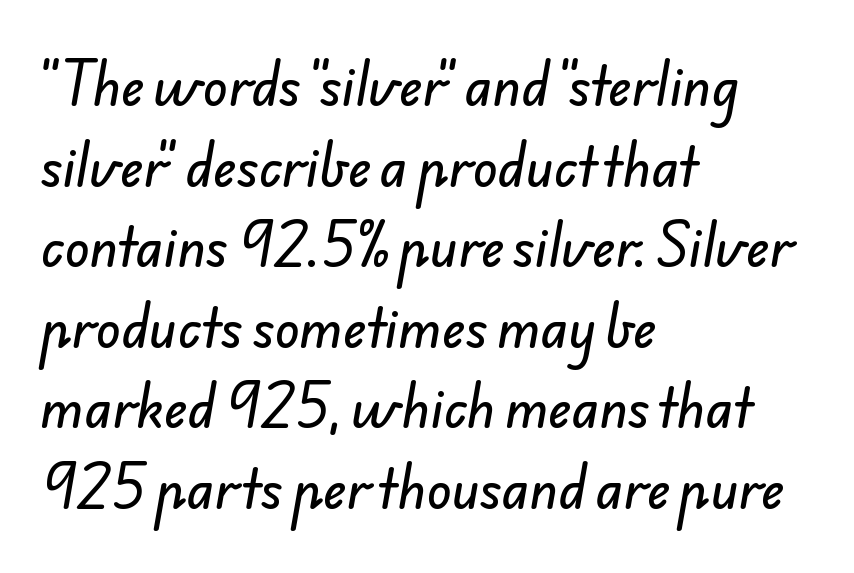
{"serif": "no", "width": "normal", "stroke_contrast": "low", "x_height": "small", "monospaced": "no", "underline": "no", "align": "left", "line_spacing": "normal", "line_spacing_ratio": 1.58, "letter_spacing": "normal", "letter_spacing_em": 0.0, "glyph_px": 51}
